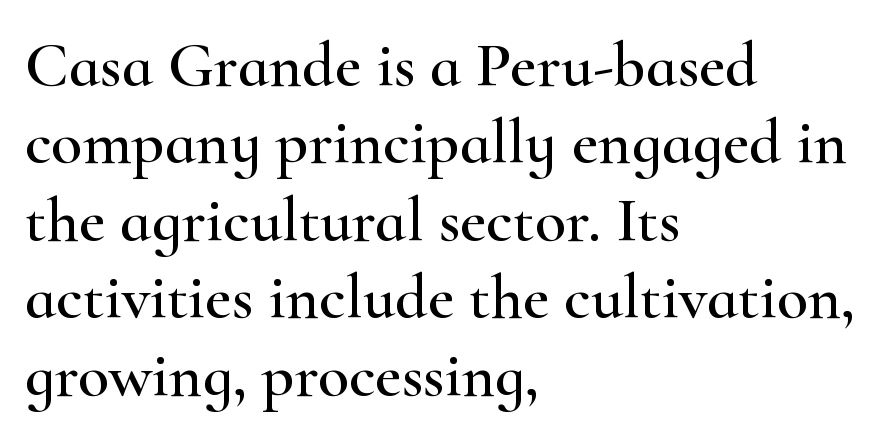
Vertical strokes here are truly vertical. Compared with a centered layout, this one pins lines to the left instead. The type is set solid horizontally, with unmodified tracking. Is this a sans? No — the strokes have serifs. Is this a fixed-width face? No — the glyphs have proportional, varying widths.
